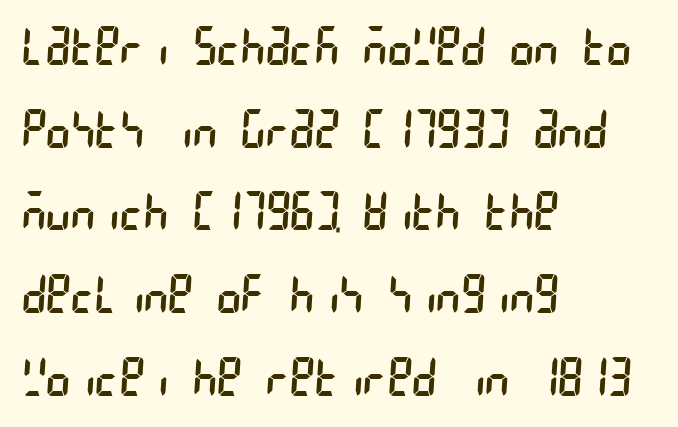
The type is set solid horizontally, with unmodified tracking. Unbolded letterforms with no extra heft. Nobody drew a line under any word here. Examine the stroke ends and you'll find no serifs. The paragraph has a hard left edge and a soft right edge. Regular leading.
